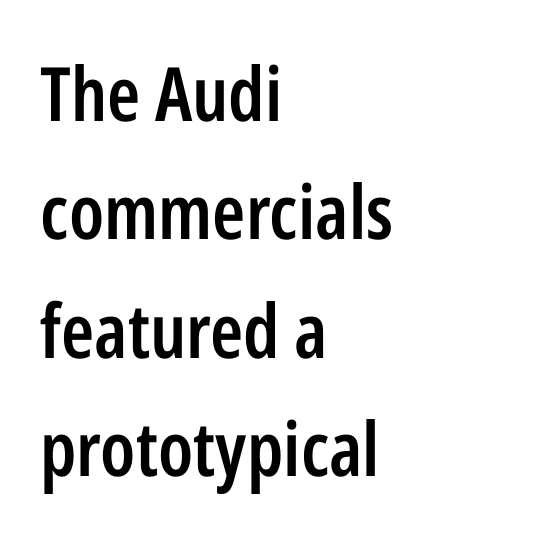
The image shows 75 px semibold, condensed sans-serif type, upright; set left-aligned, normal line spacing (1.58x), normal letter spacing, not underlined; low stroke contrast and a medium x-height.
